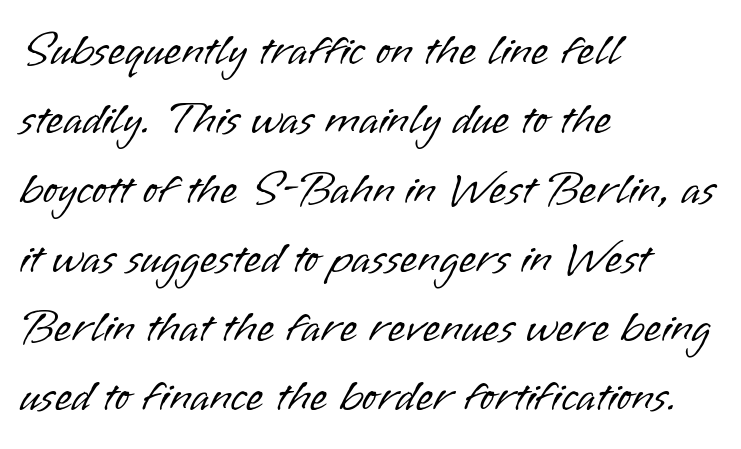
{"serif": "no", "bold": "no", "weight": "light", "width": "normal", "stroke_contrast": "low", "x_height": "small", "monospaced": "no", "underline": "no", "align": "left", "line_spacing": "normal", "line_spacing_ratio": 1.54, "letter_spacing": "normal", "letter_spacing_em": 0.0, "glyph_px": 45}
